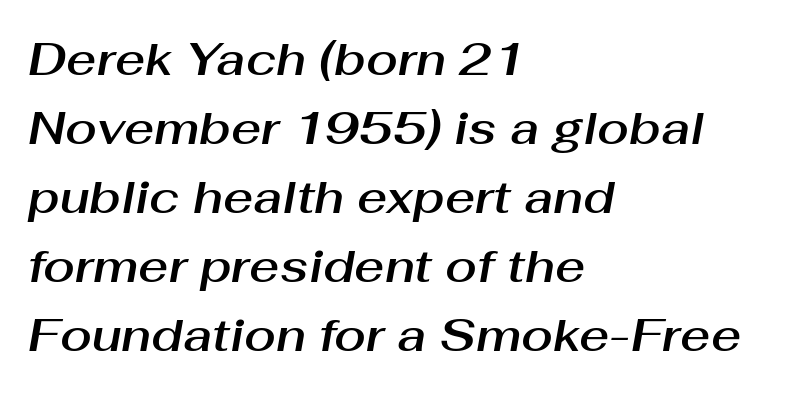
The image shows 46 px text type, italic (leaning right); set left-aligned, normal line spacing (1.5x), normal letter spacing, not underlined; medium stroke contrast and a medium x-height.
